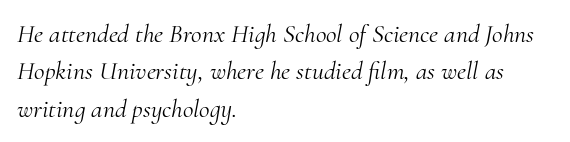
The image shows 26 px text type, italic (leaning right); set left-aligned, normal line spacing (1.44x), normal letter spacing, not underlined.
